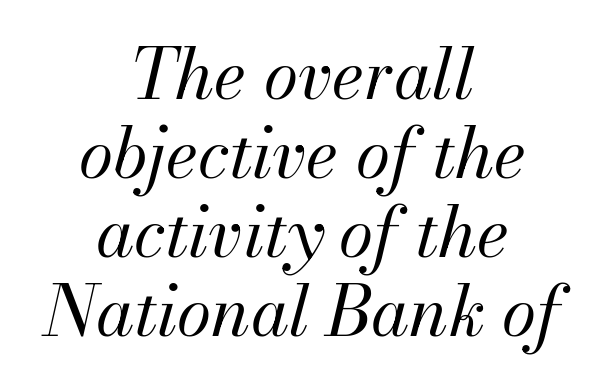
Spacing verdict: proportional, widths tailored to each character. The axis of the letterforms is tilted away from vertical. Between one letter and the next there's only the usual sliver of space. Is this a heavy cut? Hardly; it is regular or lighter.
